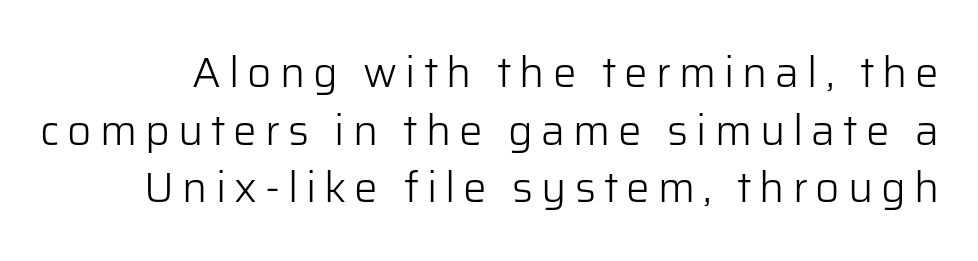
{"serif": "no", "italic": "no", "bold": "no", "weight": "light", "width": "normal", "stroke_contrast": "low", "x_height": "medium", "monospaced": "no", "underline": "no", "line_spacing": "normal", "line_spacing_ratio": 1.37, "glyph_px": 42}
